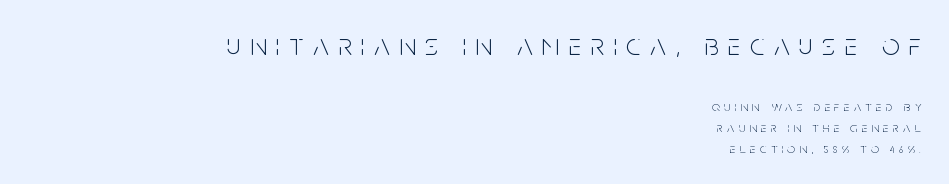
Q: Is the text bold? A: No.
Q: Is the text italic (slanted)? A: No, it is upright.
Q: Is the typeface a serif or a sans-serif typeface? A: Sans-serif.
Q: Is the text underlined? A: No.
Q: How is the paragraph aligned? A: Right-aligned.
Q: Is the spacing between letters normal or unusually wide? A: Unusually wide.
Q: Is the spacing between lines tight, normal or loose? A: Normal.
Q: Which block of text is set in a larger size, the first (top) or the second (bottom)? A: The first (top) one.
Q: Width (condensed, normal, or wide)? A: Condensed.
Q: Stroke contrast? A: Low.
Q: x-height? A: Large.
Q: Monospaced? A: No.
